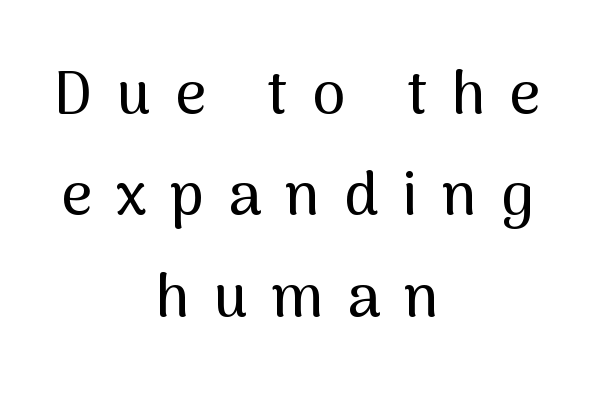
Font category for this specimen: sans-serif. Anything drawn beneath the words? Only blank space. Varying glyph widths throughout — classic text-font behaviour. When letters stand straight like this, we call the style roman or upright.
